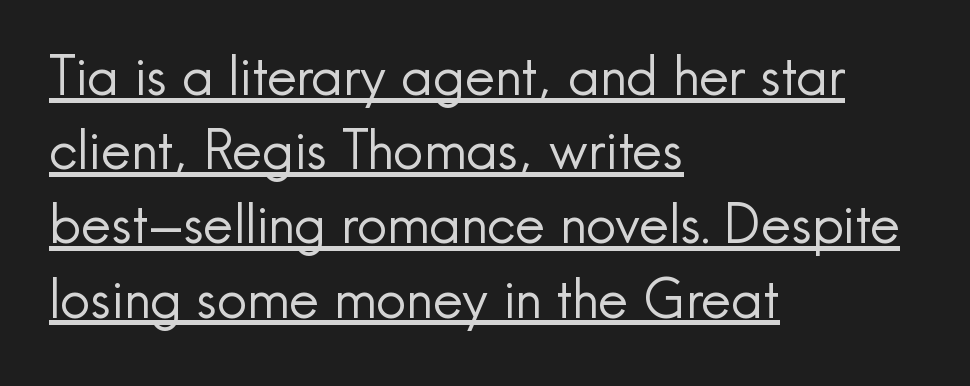
Baseline-to-baseline distance is the conventional proportion of letter height. The weight would be labelled regular, book, light, or lighter still. Students, observe the line beneath the letters — that is underlining. This sample uses a sans-serif face. These lines keep a tight, regular rhythm from letter to letter. You could not count columns in this text — the font is proportionally spaced.
